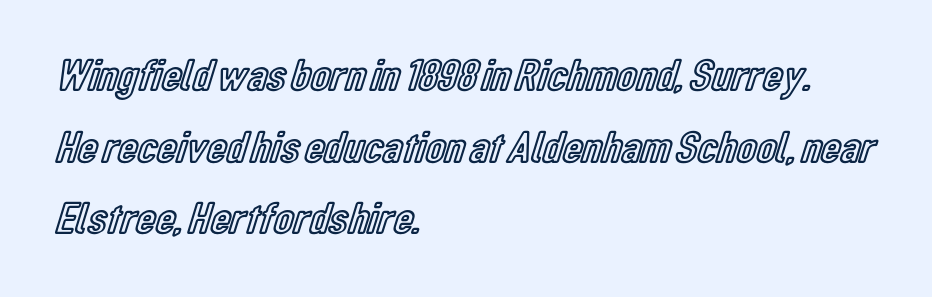
The image shows 45 px condensed type; set left-aligned, normal line spacing (1.59x), normal letter spacing, not underlined; a medium x-height.
